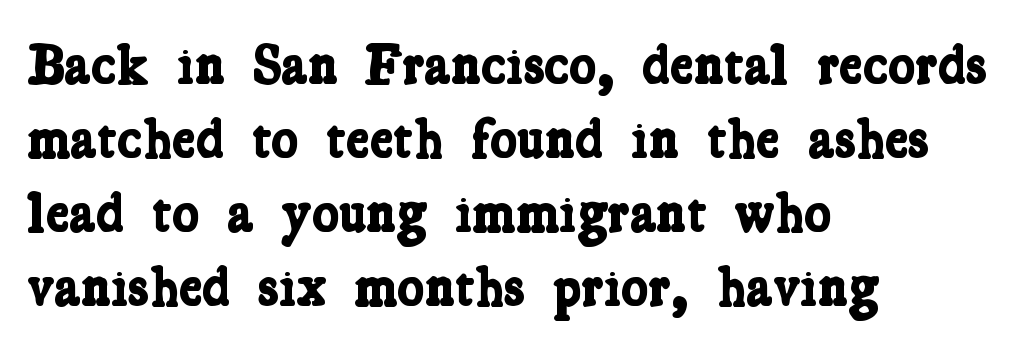
Q: Is the text bold? A: Yes.
Q: Is the typeface a serif or a sans-serif typeface? A: Serif.
Q: Is the text underlined? A: No.
Q: How is the paragraph aligned? A: Left-aligned.
Q: Is the spacing between letters normal or unusually wide? A: Normal.
Q: Is the spacing between lines tight, normal or loose? A: Normal.
Q: Width (condensed, normal, or wide)? A: Condensed.
Q: Stroke contrast? A: Low.
Q: x-height? A: Medium.
Q: Monospaced? A: No.
